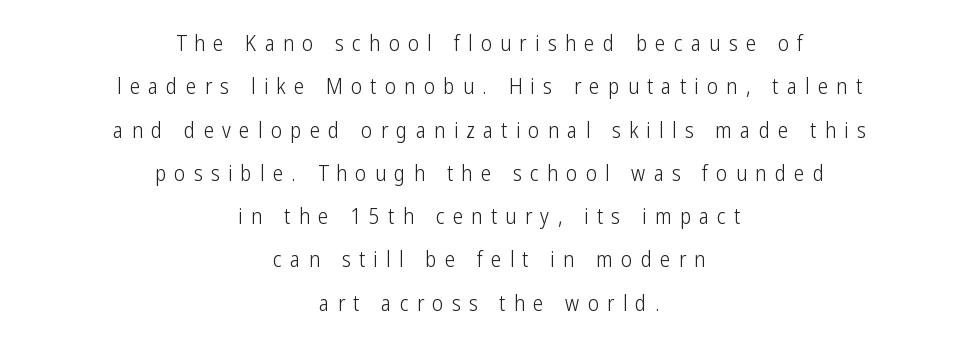
{"italic": "no", "bold": "no", "underline": "no", "align": "center", "line_spacing": "loose", "line_spacing_ratio": 2.06, "letter_spacing": "wide", "letter_spacing_em": 0.39, "glyph_px": 21}
